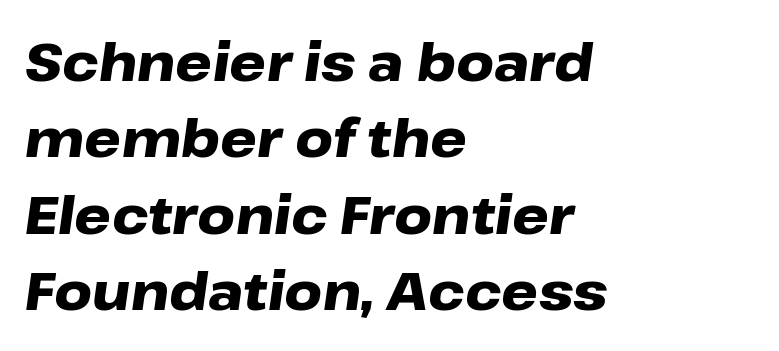
Q: Is the text bold? A: Yes.
Q: Is the text italic (slanted)? A: Yes, it leans right by about 8 degrees.
Q: Is the text underlined? A: No.
Q: How is the paragraph aligned? A: Left-aligned.
Q: Is the spacing between letters normal or unusually wide? A: Normal.
Q: Is the spacing between lines tight, normal or loose? A: Normal.
Q: Width (condensed, normal, or wide)? A: Wide.
Q: Stroke contrast? A: Low.
Q: x-height? A: Medium.
Q: Monospaced? A: No.
